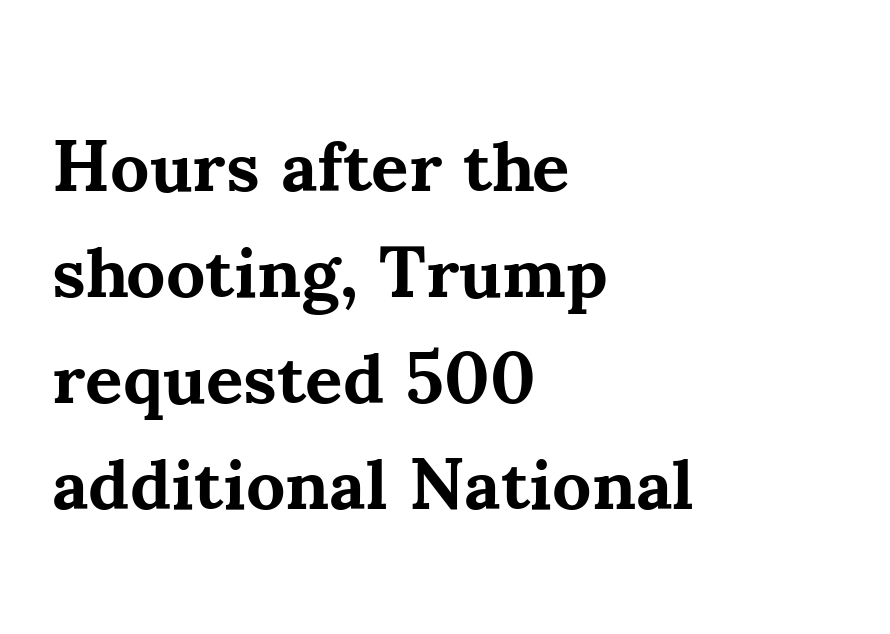
The image shows 72 px bold serif type, upright; set left-aligned, normal line spacing (1.47x), normal letter spacing, not underlined; medium stroke contrast and a small x-height.
